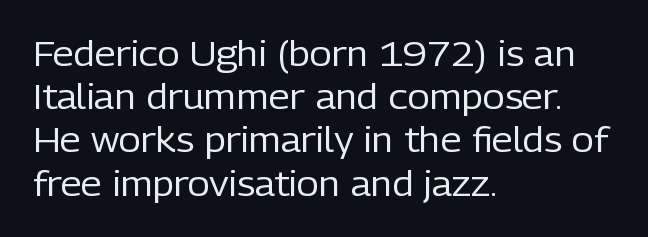
Q: Is the text bold? A: No.
Q: Is the text italic (slanted)? A: No, it is upright.
Q: Is the typeface a serif or a sans-serif typeface? A: Sans-serif.
Q: Is the text underlined? A: No.
Q: How is the paragraph aligned? A: Left-aligned.
Q: Is the spacing between letters normal or unusually wide? A: Normal.
Q: Is the spacing between lines tight, normal or loose? A: Normal.
Q: Width (condensed, normal, or wide)? A: Normal.
Q: Stroke contrast? A: Low.
Q: x-height? A: Medium.
Q: Monospaced? A: No.
